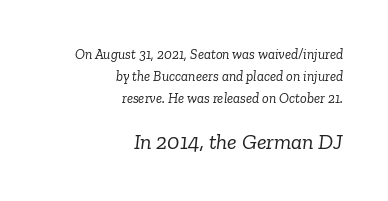
The space directly below the letters is spotless. Visually the block forms a straight wall on the right and a jagged coastline on the left. Type size steps up from the first block to the second. Successive baselines arrive at the customary interval.
